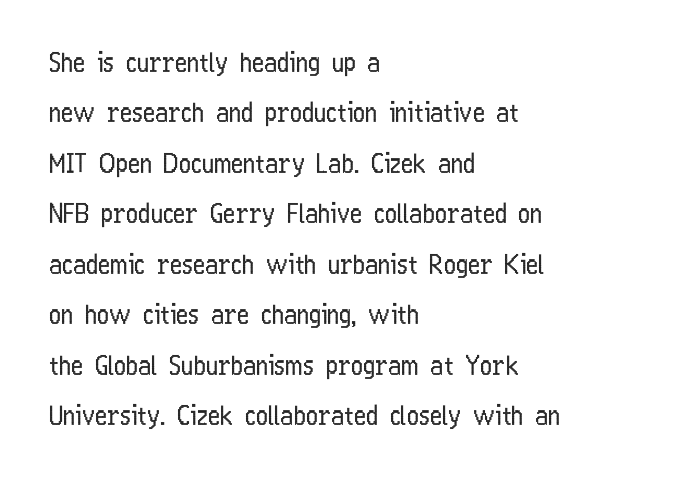
Q: Is the text bold? A: No.
Q: Is the text italic (slanted)? A: No, it is upright.
Q: Is the text underlined? A: No.
Q: How is the paragraph aligned? A: Left-aligned.
Q: Is the spacing between letters normal or unusually wide? A: Normal.
Q: Is the spacing between lines tight, normal or loose? A: Loose.
